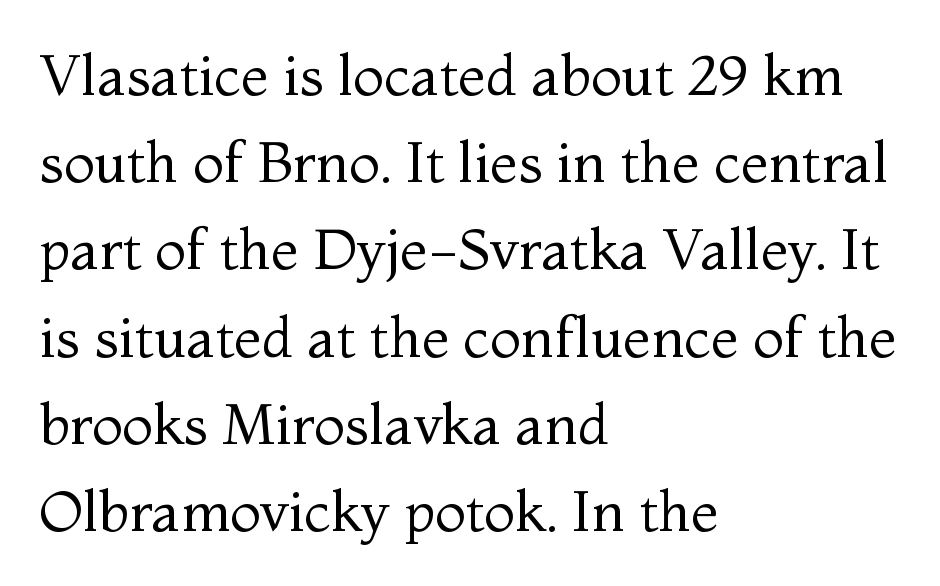
The image shows 57 px regular-weight serif type, upright; set left-aligned, normal line spacing (1.53x), normal letter spacing, not underlined; medium stroke contrast and a medium x-height.
